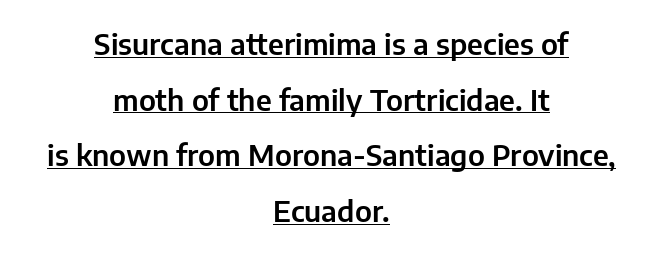
{"serif": "no", "italic": "no", "width": "normal", "stroke_contrast": "low", "x_height": "medium", "monospaced": "no", "underline": "yes", "align": "center", "line_spacing": "loose", "line_spacing_ratio": 1.92, "letter_spacing": "normal", "letter_spacing_em": 0.0, "glyph_px": 29}
